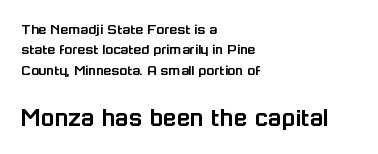
Q: Is the text italic (slanted)? A: No, it is upright.
Q: Is the typeface a serif or a sans-serif typeface? A: Sans-serif.
Q: Is the text underlined? A: No.
Q: How is the paragraph aligned? A: Left-aligned.
Q: Is the spacing between letters normal or unusually wide? A: Normal.
Q: Is the spacing between lines tight, normal or loose? A: Normal.
Q: Which block of text is set in a larger size, the first (top) or the second (bottom)? A: The second (bottom) one.
Q: Width (condensed, normal, or wide)? A: Normal.
Q: Stroke contrast? A: Low.
Q: x-height? A: Medium.
Q: Monospaced? A: No.
